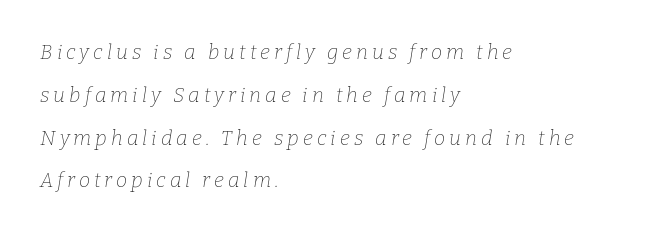
{"italic": "yes", "lean": "right", "slant_degrees": 9, "bold": "no", "underline": "no", "align": "left", "line_spacing": "loose", "line_spacing_ratio": 2.14, "letter_spacing": "wide", "letter_spacing_em": 0.2, "glyph_px": 20}
